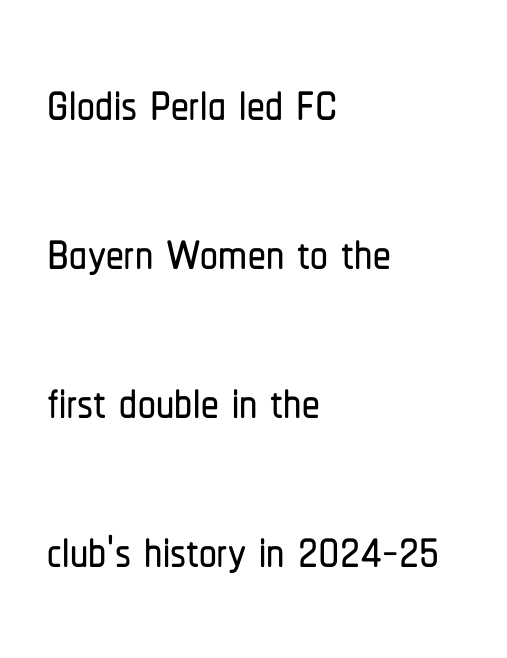
In terms of letterspacing, this is plain default setting. Honestly, the rows look like they've been pulled way apart. Underlining? Definitely not there. Typeset ragged right — the left edge is the straight one.
